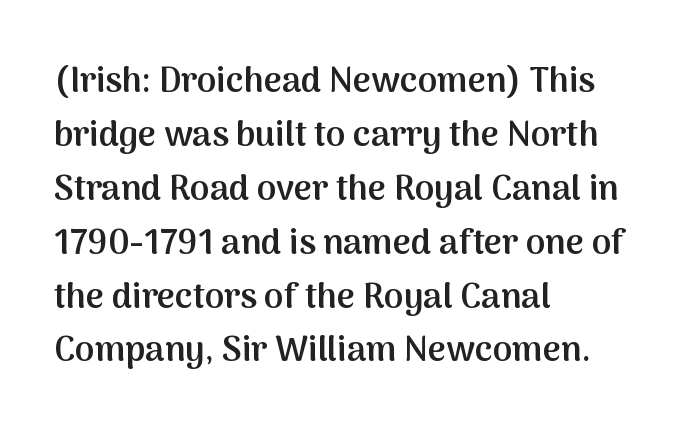
{"serif": "no", "italic": "no", "bold": "semi", "weight": "semibold", "width": "normal", "stroke_contrast": "medium", "x_height": "medium", "monospaced": "no", "underline": "no", "align": "left", "line_spacing": "normal", "line_spacing_ratio": 1.54, "letter_spacing": "normal", "letter_spacing_em": 0.0, "glyph_px": 35}
